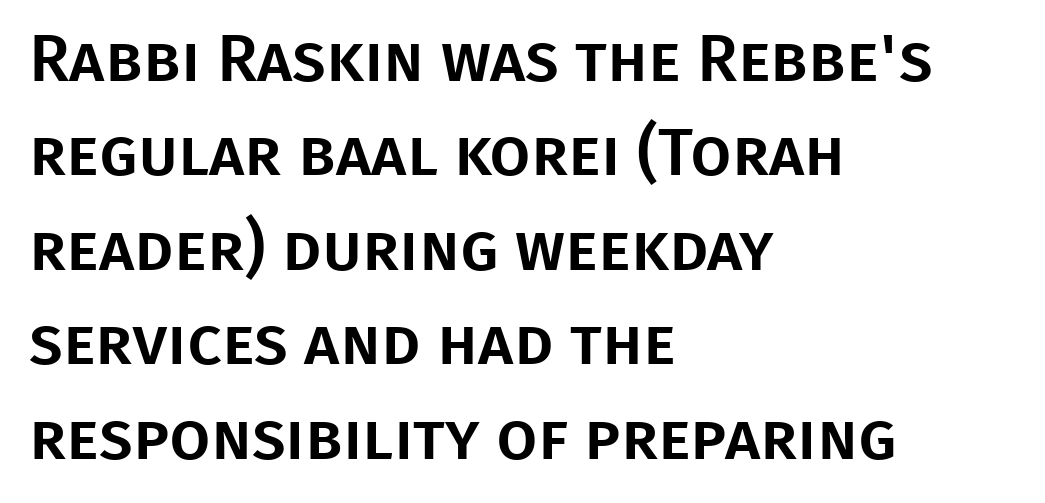
The image shows 66 px sans-serif type, upright; set left-aligned, normal line spacing (1.43x), normal letter spacing, not underlined; low stroke contrast and a large x-height.
